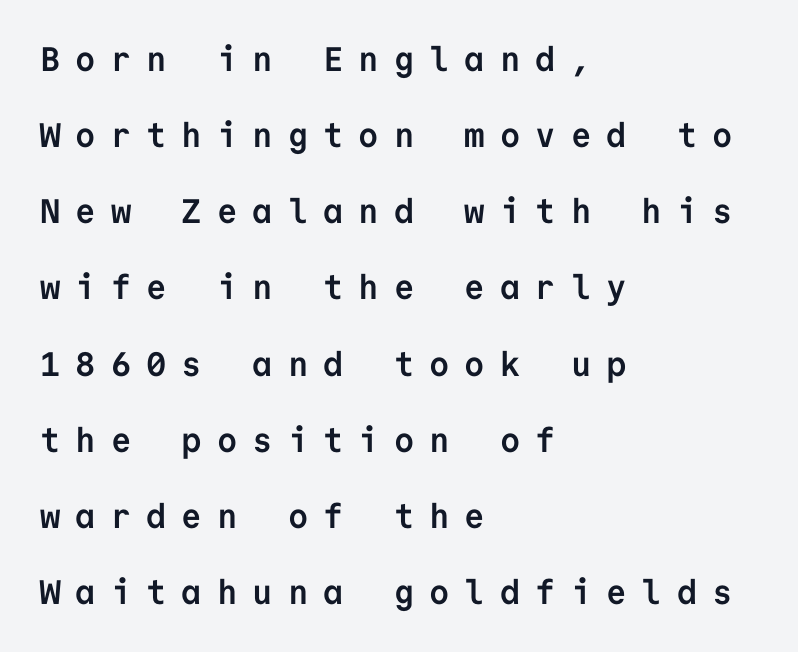
The image shows 34 px semibold sans-serif type, upright, monospaced; set left-aligned, loose line spacing (2.24x), unusually wide letter spacing (+0.44 em), not underlined; low stroke contrast and a medium x-height.
